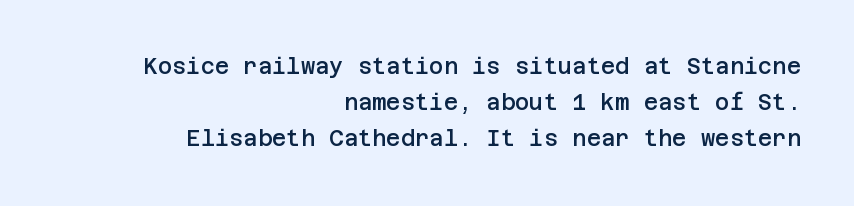
The image shows 22 px text type, upright; set right-aligned, normal line spacing (1.64x), normal letter spacing, not underlined.
